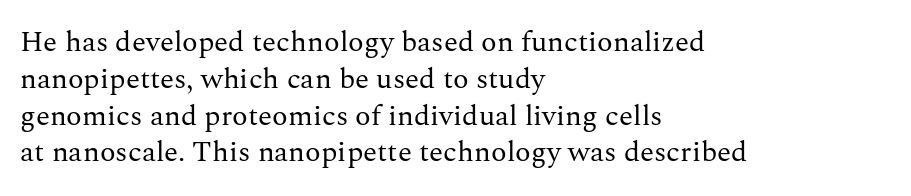
{"serif": "yes", "italic": "no", "bold": "no", "weight": "regular", "width": "normal", "stroke_contrast": "medium", "x_height": "medium", "monospaced": "no", "underline": "no", "align": "left", "line_spacing": "normal", "line_spacing_ratio": 1.27, "letter_spacing": "normal", "letter_spacing_em": 0.0, "glyph_px": 29}
